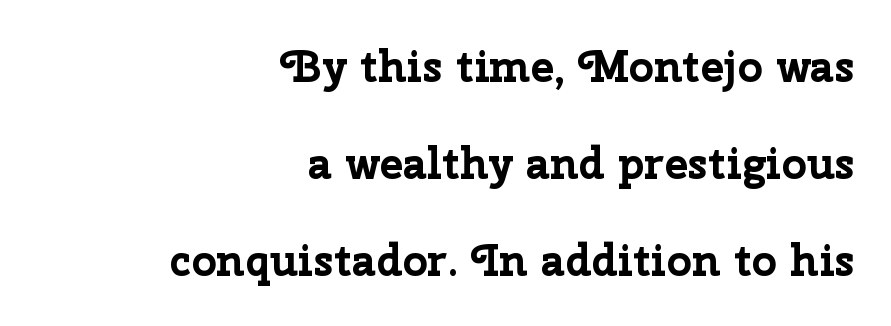
Note the varied advance widths — an 'i' is clearly narrower than an 'm'. Honestly, the rows look like they've been pulled way apart. Observe the ordinary spacing: letters are neighbours, not strangers. Is the type bold? Yes — the strokes are clearly thick and heavy. Check under the words: just untouched page. This is sans-serif lettering, the kind often seen on screens and signage.
